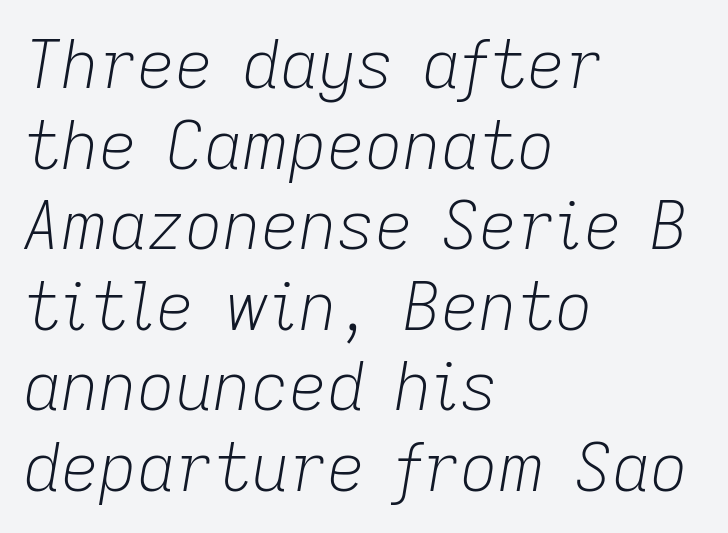
{"italic": "yes", "lean": "right", "slant_degrees": 9, "bold": "no", "weight": "light", "width": "normal", "stroke_contrast": "low", "x_height": "medium", "monospaced": "no", "underline": "no", "align": "left", "line_spacing_ratio": 1.22, "letter_spacing": "normal", "letter_spacing_em": 0.0, "glyph_px": 66}
